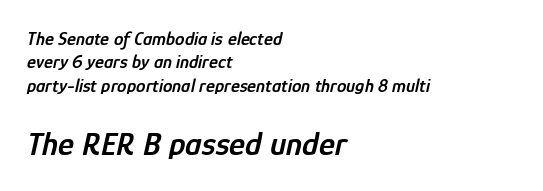
The image shows 34 px semibold, condensed type, italic (leaning right); set left-aligned, line spacing 1.23x, normal letter spacing, not underlined; the second (bottom) block is 1.79x larger; low stroke contrast and a medium x-height.
